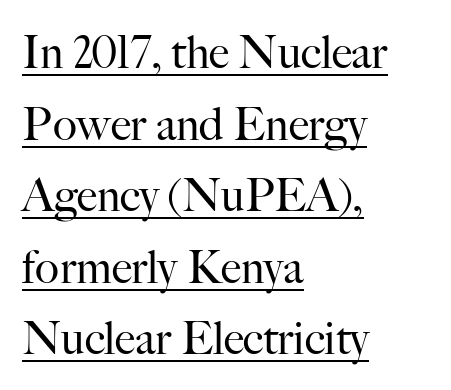
The image shows 45 px regular-weight serif type, upright; set left-aligned, normal line spacing (1.59x), normal letter spacing, underlined; high stroke contrast and a small x-height.
